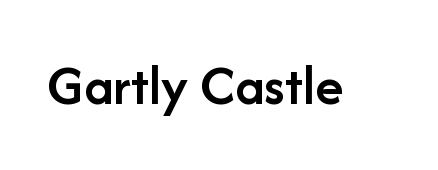
The image shows 57 px semibold sans-serif type, upright; set normal letter spacing, not underlined; low stroke contrast and a medium x-height.
